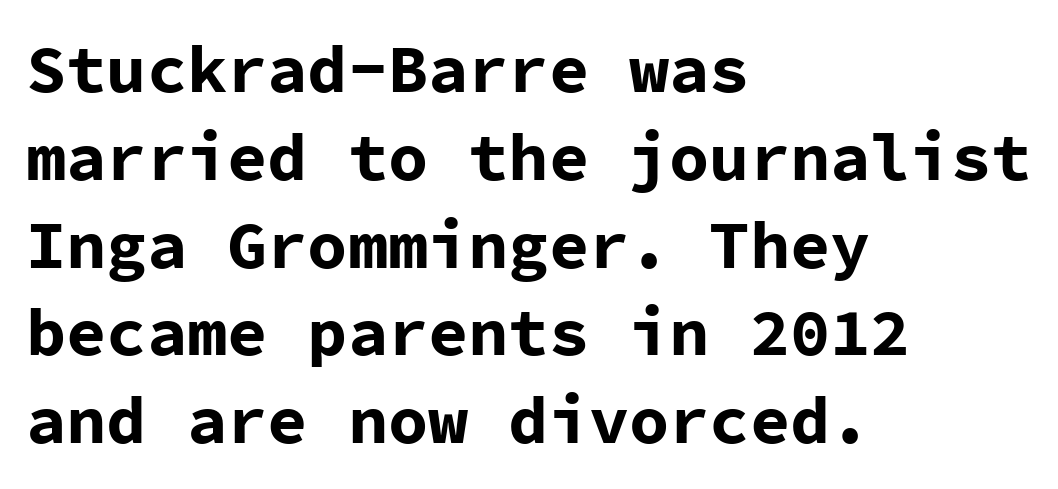
Q: Is the text bold? A: Yes.
Q: Is the text italic (slanted)? A: No, it is upright.
Q: Is the typeface a serif or a sans-serif typeface? A: Sans-serif.
Q: Is the text underlined? A: No.
Q: How is the paragraph aligned? A: Left-aligned.
Q: Is the spacing between letters normal or unusually wide? A: Normal.
Q: Is the spacing between lines tight, normal or loose? A: Normal.
Q: Width (condensed, normal, or wide)? A: Normal.
Q: Stroke contrast? A: Low.
Q: x-height? A: Medium.
Q: Monospaced? A: Yes.
